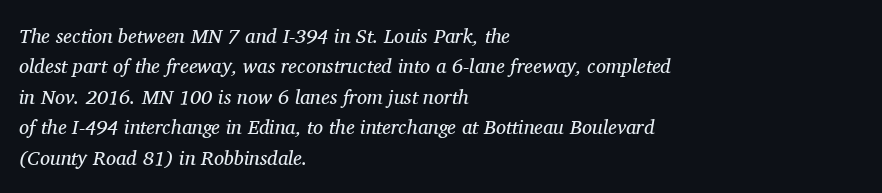
Rule under the text: the space is simply empty. Nothing heavy about these letters — not bold at all. The rag falls on the right side of this text block. You could call the tracking neutral — neither tight nor loose. Honestly, the row spacing looks completely unremarkable. Is the type slanted? Yes — the strokes lean at a clear angle.
